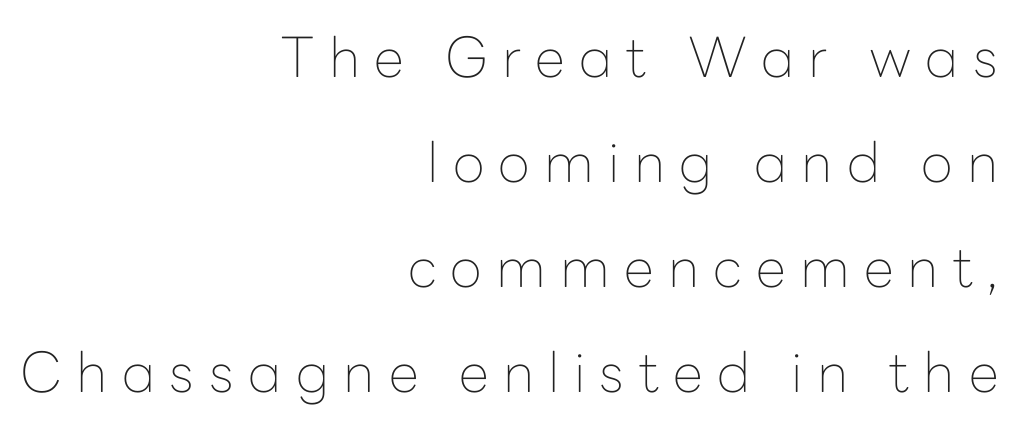
{"serif": "no", "italic": "no", "bold": "no", "weight": "thin", "width": "normal", "stroke_contrast": "low", "x_height": "medium", "monospaced": "no", "underline": "no", "align": "right", "line_spacing": "loose", "line_spacing_ratio": 1.91, "letter_spacing": "wide", "letter_spacing_em": 0.26, "glyph_px": 55}
